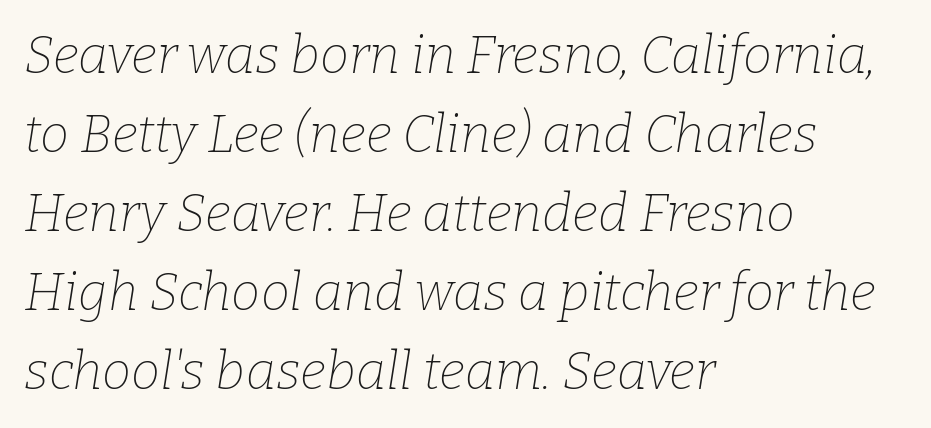
Which margin do the lines hug? The left one — the right edge is uneven. Ink coverage per letter is moderate at most. Each word holds together tightly as a unit, with standard inter-letter gaps. These lines sit exactly where default settings would place them. Typographically, this falls in the serif category. The glyphs are unaccompanied by any horizontal stroke below them.
